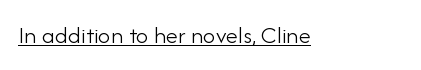
The letterforms sit at book weight or below. Posture: upright roman. Here the glyphs are tracked normally, forming tight word shapes. The words here are underlined.
